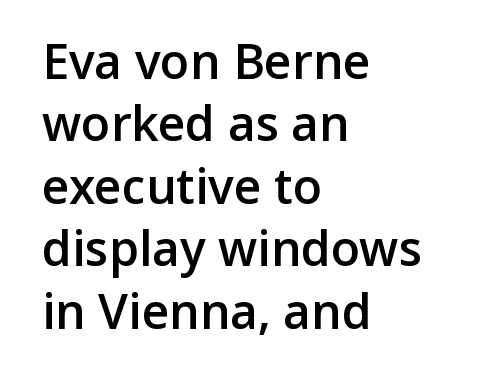
Q: Is the text bold? A: Semi-bold.
Q: Is the text italic (slanted)? A: No, it is upright.
Q: Is the typeface a serif or a sans-serif typeface? A: Sans-serif.
Q: Is the text underlined? A: No.
Q: How is the paragraph aligned? A: Left-aligned.
Q: Is the spacing between letters normal or unusually wide? A: Normal.
Q: Is the spacing between lines tight, normal or loose? A: Normal.
Q: Width (condensed, normal, or wide)? A: Normal.
Q: Stroke contrast? A: Low.
Q: x-height? A: Medium.
Q: Monospaced? A: No.
